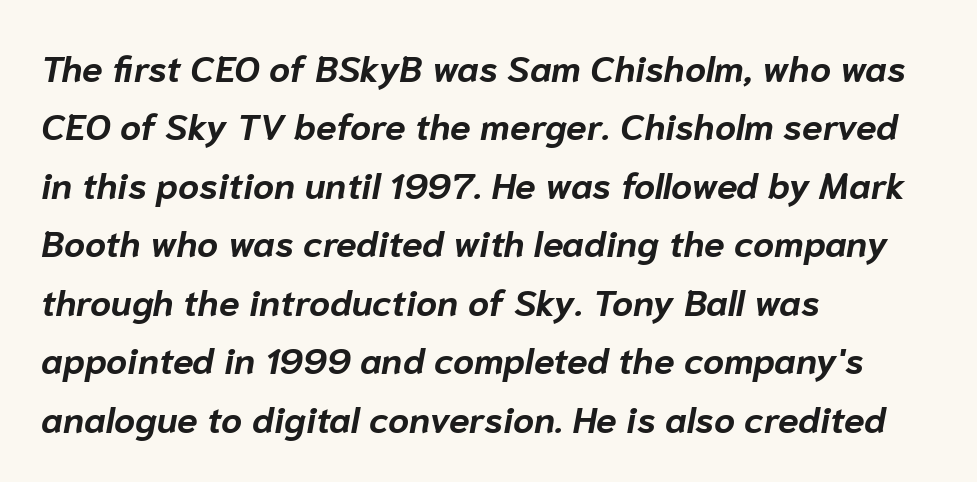
Do the characters align in a grid? No, the font is proportional. This block has exactly the height ordinary leading produces. Reading down the block, your eye returns to a fixed left position each line. In terms of letterspacing, this is plain default setting. Type without underlining. Bold? Absolutely — the strokes are thick and heavy.
